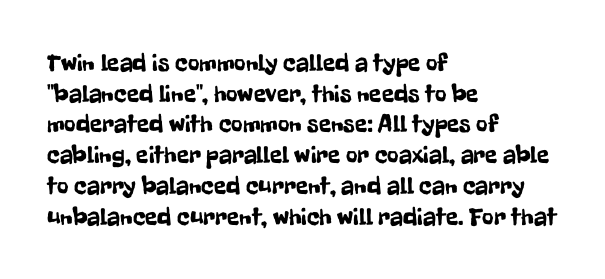
{"italic": "no", "underline": "no", "align": "left", "line_spacing_ratio": 1.23, "letter_spacing": "normal", "letter_spacing_em": 0.0, "glyph_px": 25}
